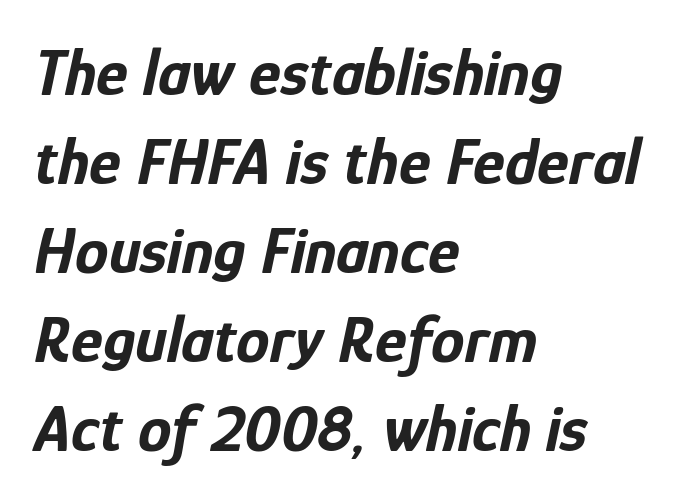
{"italic": "yes", "lean": "right", "slant_degrees": 12, "bold": "yes", "weight": "bold", "width": "condensed", "stroke_contrast": "low", "x_height": "medium", "monospaced": "no", "underline": "no", "align": "left", "line_spacing": "normal", "line_spacing_ratio": 1.33, "letter_spacing": "normal", "letter_spacing_em": 0.0, "glyph_px": 67}
